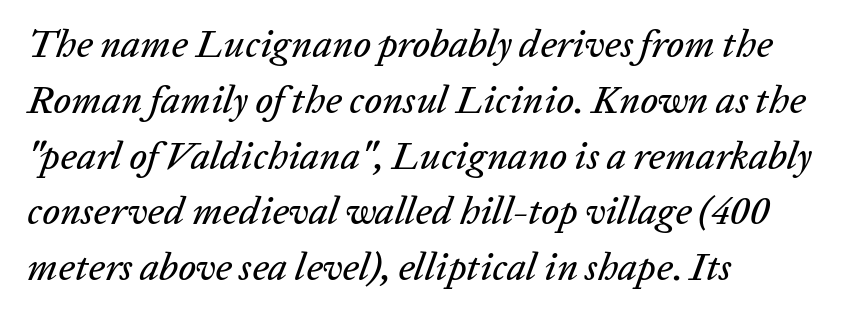
Q: Is the text italic (slanted)? A: Yes, it leans right by about 20 degrees.
Q: Is the text underlined? A: No.
Q: How is the paragraph aligned? A: Left-aligned.
Q: Is the spacing between letters normal or unusually wide? A: Normal.
Q: Is the spacing between lines tight, normal or loose? A: Normal.
Q: Width (condensed, normal, or wide)? A: Normal.
Q: Stroke contrast? A: Low.
Q: x-height? A: Medium.
Q: Monospaced? A: No.
